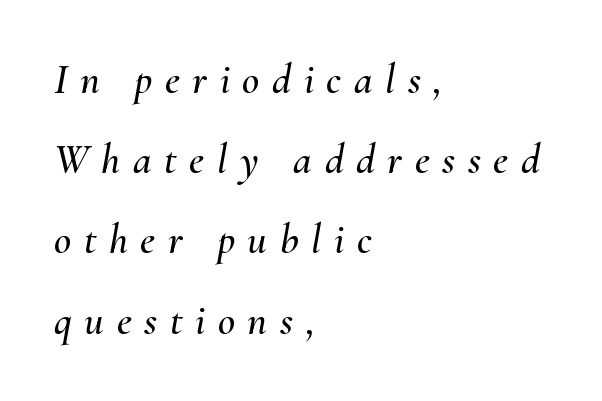
Q: Is the text italic (slanted)? A: Yes, it leans right by about 10 degrees.
Q: Is the text underlined? A: No.
Q: How is the paragraph aligned? A: Left-aligned.
Q: Is the spacing between letters normal or unusually wide? A: Unusually wide.
Q: Is the spacing between lines tight, normal or loose? A: Loose.
Q: Width (condensed, normal, or wide)? A: Normal.
Q: Stroke contrast? A: Medium.
Q: x-height? A: Small.
Q: Monospaced? A: No.
